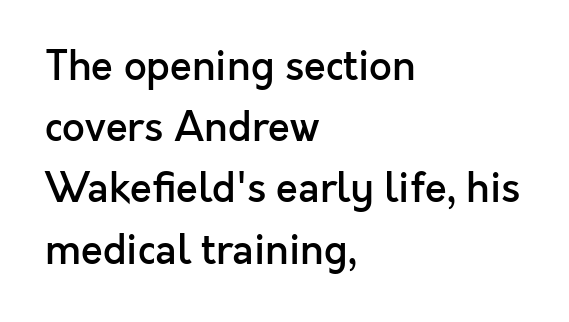
This sample keeps an unexceptional amount of space between lines. Descenders are the only things crossing below the line. Quick note: not italic, upright. This rendering uses left alignment, leaving the right contour irregular. Looks like regular typesetting: each glyph gets only the width it needs.
